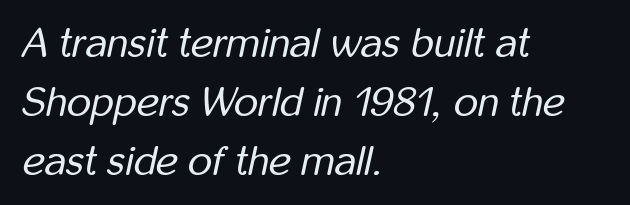
{"italic": "yes", "lean": "right", "slant_degrees": 12, "bold": "no", "weight": "regular", "width": "condensed", "stroke_contrast": "low", "x_height": "medium", "monospaced": "no", "underline": "no", "align": "left", "line_spacing": "normal", "line_spacing_ratio": 1.4, "letter_spacing": "normal", "letter_spacing_em": 0.0, "glyph_px": 42}
